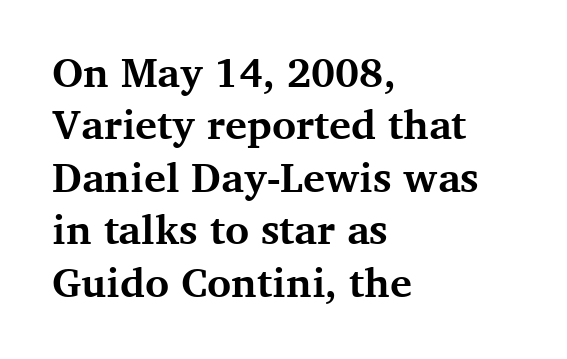
The image shows 41 px bold serif type, upright; set left-aligned, normal line spacing (1.28x), normal letter spacing, not underlined; medium stroke contrast and a medium x-height.
